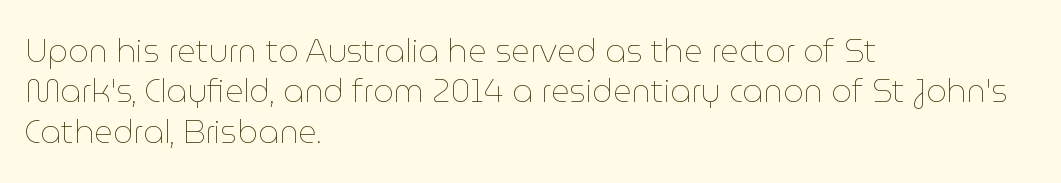
Q: Is the text bold? A: No.
Q: Is the text italic (slanted)? A: No, it is upright.
Q: Is the text underlined? A: No.
Q: How is the paragraph aligned? A: Left-aligned.
Q: Is the spacing between letters normal or unusually wide? A: Normal.
Q: Is the spacing between lines tight, normal or loose? A: Normal.
Q: Width (condensed, normal, or wide)? A: Normal.
Q: Stroke contrast? A: Low.
Q: x-height? A: Medium.
Q: Monospaced? A: No.
